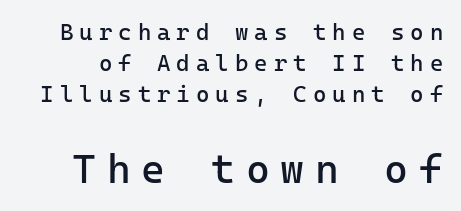
The image shows 41 px regular-weight sans-serif type, upright; set normal line spacing (1.35x), unusually wide letter spacing (+0.26 em), not underlined; the second (bottom) block is 1.78x larger; low stroke contrast and a medium x-height.
